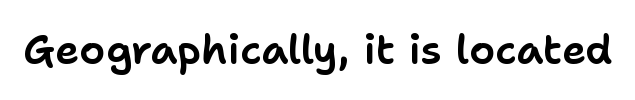
Students, note that the glyphs here touch the page at normal intervals. The gap between lines stays unmarked. The characters display no serif detailing; their extremities are plain. You could not count columns in this text — the font is proportionally spaced. Posture: straight, roman, zero tilt.
